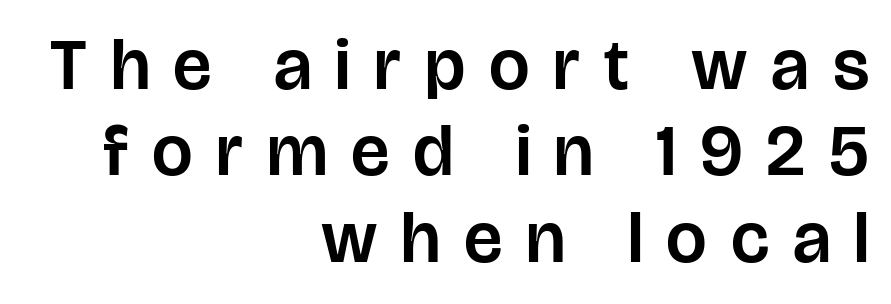
Q: Is the text italic (slanted)? A: No, it is upright.
Q: Is the typeface a serif or a sans-serif typeface? A: Sans-serif.
Q: Is the text underlined? A: No.
Q: How is the paragraph aligned? A: Right-aligned.
Q: Is the spacing between letters normal or unusually wide? A: Unusually wide.
Q: Width (condensed, normal, or wide)? A: Normal.
Q: Stroke contrast? A: Low.
Q: x-height? A: Large.
Q: Monospaced? A: No.
